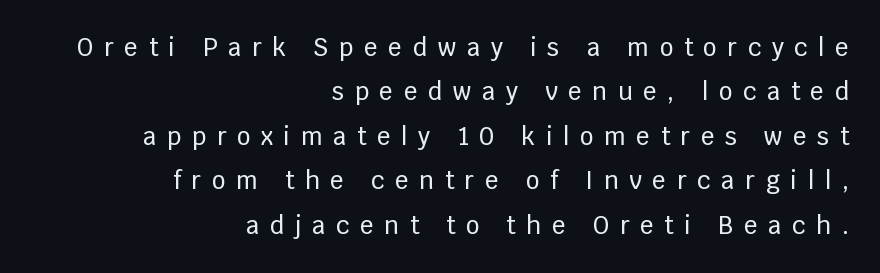
The image shows 24 px text type, upright; set right-aligned, line spacing 1.85x, unusually wide letter spacing (+0.44 em), not underlined.
